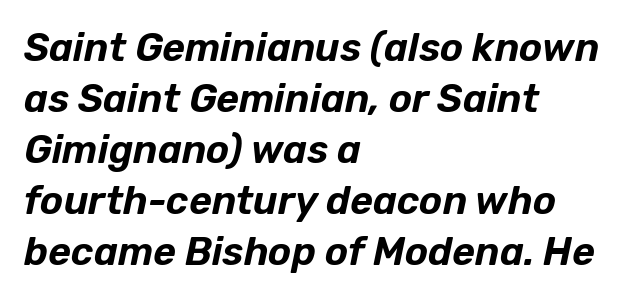
{"italic": "yes", "lean": "right", "slant_degrees": 12, "width": "normal", "stroke_contrast": "low", "x_height": "medium", "monospaced": "no", "underline": "no", "align": "left", "line_spacing": "normal", "line_spacing_ratio": 1.31, "letter_spacing": "normal", "letter_spacing_em": 0.0, "glyph_px": 39}
